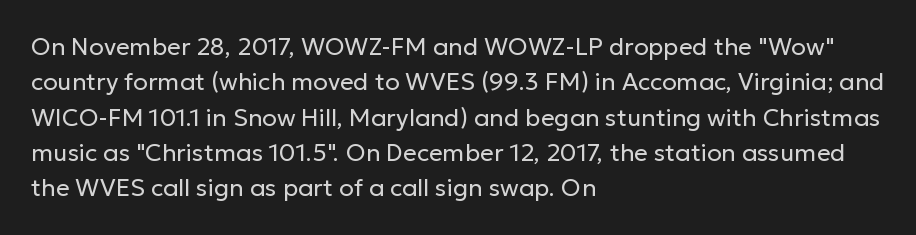
Tracking value appears to be zero — textbook default spacing. Posture: straight, roman, zero tilt. Leftover space on each line is placed entirely after the last word. This is not heavy type; no bold has been used.
